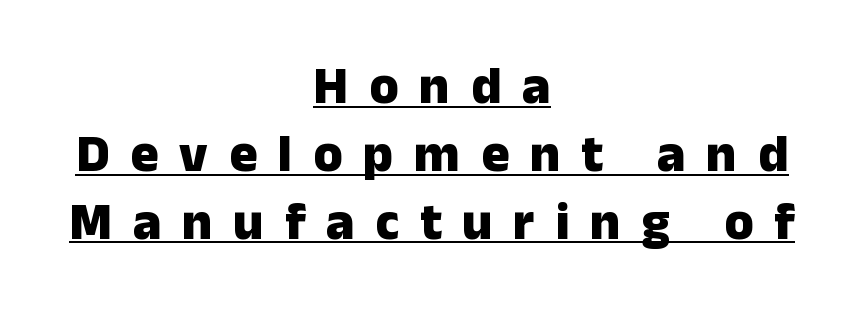
{"serif": "no", "italic": "no", "bold": "yes", "weight": "heavy", "width": "normal", "stroke_contrast": "low", "x_height": "medium", "monospaced": "no", "underline": "yes", "align": "center", "line_spacing": "normal", "line_spacing_ratio": 1.28, "letter_spacing": "wide", "letter_spacing_em": 0.39, "glyph_px": 53}
